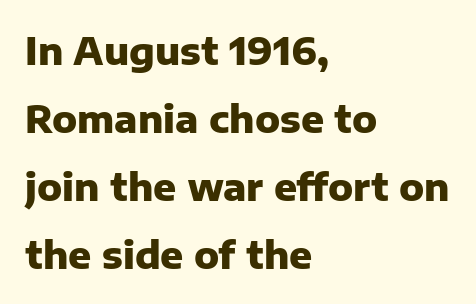
Q: Is the text bold? A: Yes.
Q: Is the text italic (slanted)? A: No, it is upright.
Q: Is the typeface a serif or a sans-serif typeface? A: Sans-serif.
Q: Is the text underlined? A: No.
Q: How is the paragraph aligned? A: Left-aligned.
Q: Is the spacing between letters normal or unusually wide? A: Normal.
Q: Width (condensed, normal, or wide)? A: Normal.
Q: Stroke contrast? A: Low.
Q: x-height? A: Medium.
Q: Monospaced? A: No.
